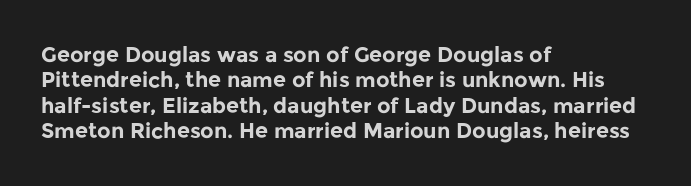
Q: Is the text bold? A: Yes.
Q: Is the text italic (slanted)? A: No, it is upright.
Q: Is the text underlined? A: No.
Q: How is the paragraph aligned? A: Left-aligned.
Q: Is the spacing between letters normal or unusually wide? A: Normal.
